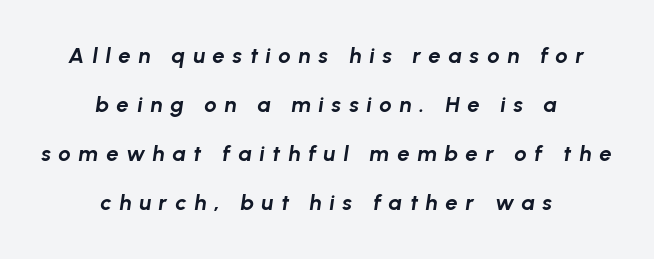
It's the slanting kind of type. Notice how thick the strokes are: this is what a full bold looks like. The tracking reads as deliberately expanded to a designer's eye. This block would shrink considerably if given ordinary leading; it's expanded now. Any mark beneath the type? The region is blank.
